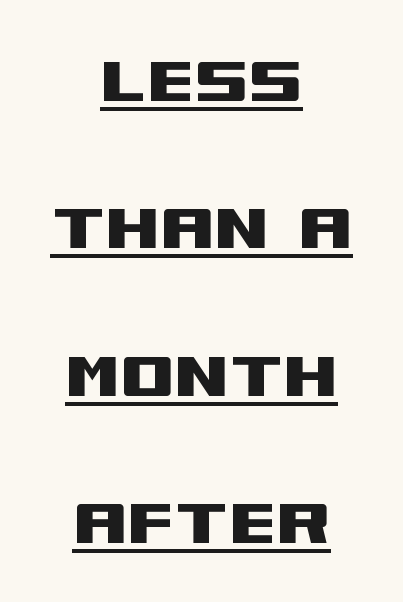
Q: Is the text italic (slanted)? A: No, it is upright.
Q: Is the typeface a serif or a sans-serif typeface? A: Sans-serif.
Q: Is the text underlined? A: Yes.
Q: How is the paragraph aligned? A: Centered.
Q: Is the spacing between letters normal or unusually wide? A: Normal.
Q: Width (condensed, normal, or wide)? A: Wide.
Q: Stroke contrast? A: Medium.
Q: x-height? A: Large.
Q: Monospaced? A: No.
